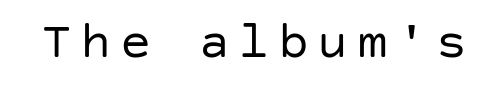
{"serif": "no", "italic": "no", "bold": "no", "weight": "regular", "width": "normal", "stroke_contrast": "low", "x_height": "large", "underline": "no", "glyph_px": 52}
